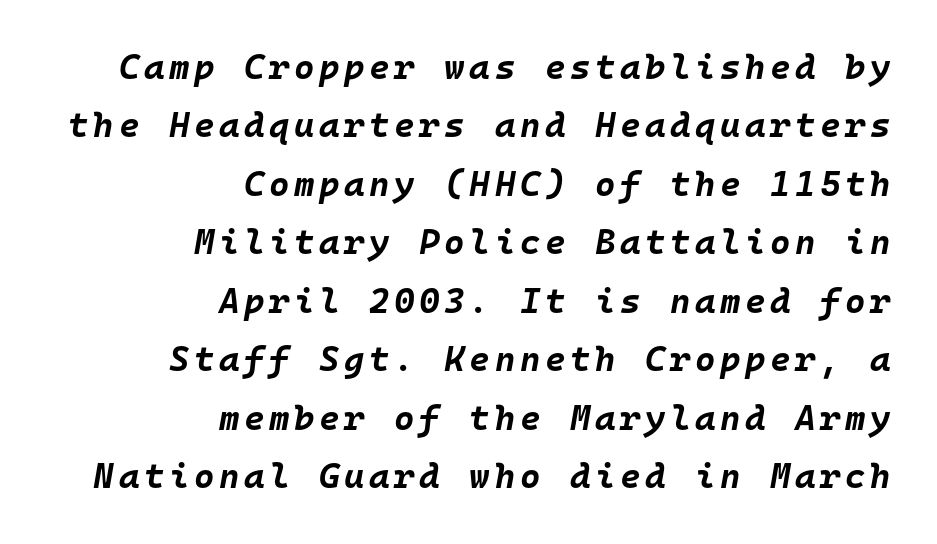
This sample has the even, mechanical cadence of fixed-width lettering. A flush-right, rag-left setting is used for this passage. Bare-footed words on every line. Rows of type keep a routine distance in the vertical direction. Rendered with sloped, italic letterforms. In terms of weight, the rendering is a true, heavy bold.
